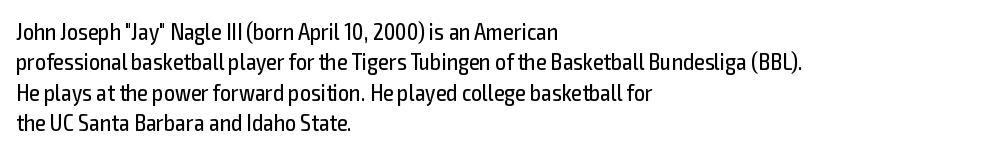
The image shows 24 px text type, upright; set left-aligned, normal line spacing (1.27x), normal letter spacing, not underlined.
